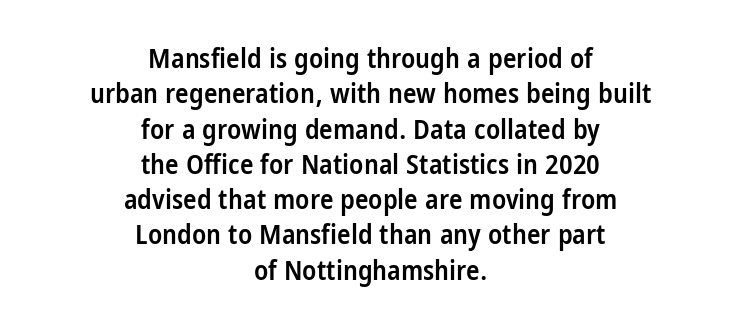
Each letter keeps its own natural width here, so spacing adapts to shape. Upright lettering throughout. Set as a demibold, roughly 600 on the weight scale. Regular leading.
